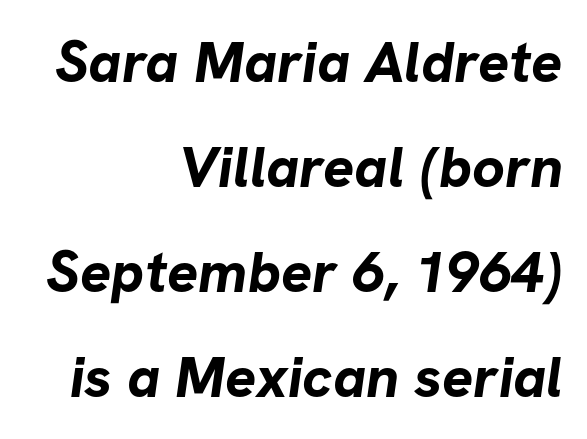
Q: Is the text bold? A: Yes.
Q: Is the typeface a serif or a sans-serif typeface? A: Sans-serif.
Q: Is the text underlined? A: No.
Q: How is the paragraph aligned? A: Right-aligned.
Q: Is the spacing between letters normal or unusually wide? A: Normal.
Q: Width (condensed, normal, or wide)? A: Normal.
Q: Stroke contrast? A: Low.
Q: x-height? A: Medium.
Q: Monospaced? A: No.
